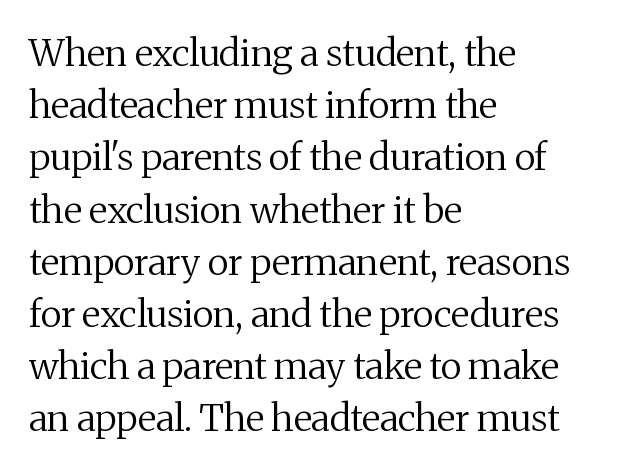
Baseline-to-baseline distance is the conventional proportion of letter height. Nope, not italic — everything's standing straight. A clean baseline with only descenders dipping below it. Alignment: flush left. Stems and bowls with no extra thickness — not bold. Character widths vary here, with narrow letters taking less room than wide ones.
